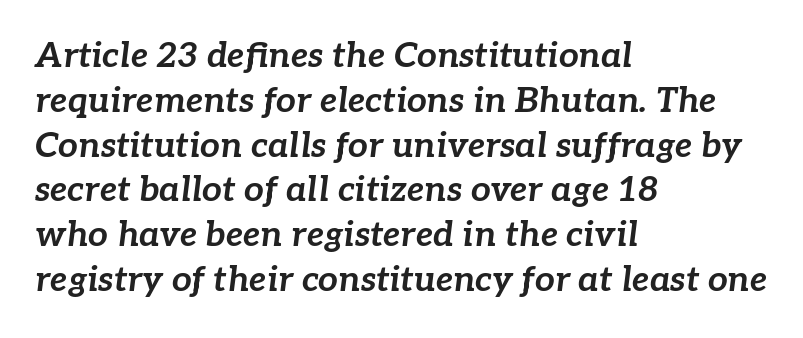
{"italic": "yes", "lean": "right", "slant_degrees": 7, "bold": "yes", "weight": "bold", "width": "normal", "stroke_contrast": "low", "x_height": "medium", "monospaced": "no", "underline": "no", "align": "left", "line_spacing": "normal", "line_spacing_ratio": 1.28, "letter_spacing": "normal", "letter_spacing_em": 0.0, "glyph_px": 35}
